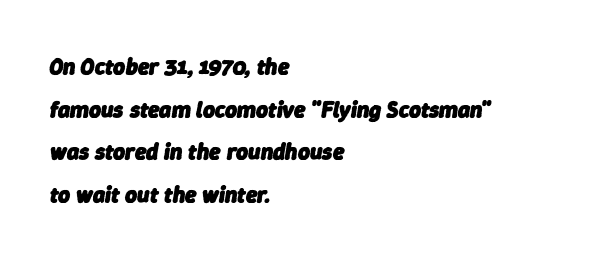
{"italic": "yes", "lean": "right", "slant_degrees": 9, "bold": "yes", "underline": "no", "align": "left", "line_spacing_ratio": 1.85, "letter_spacing": "normal", "letter_spacing_em": 0.0, "glyph_px": 23}
